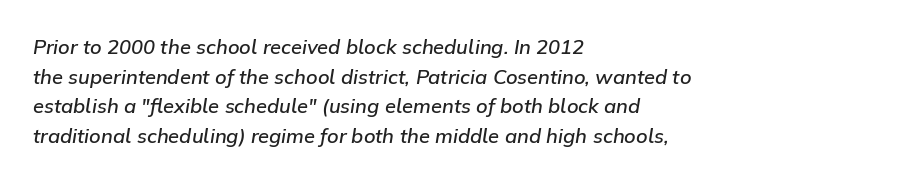
{"italic": "yes", "lean": "right", "slant_degrees": 9, "bold": "semi", "underline": "no", "align": "left", "line_spacing": "normal", "line_spacing_ratio": 1.48, "letter_spacing": "normal", "letter_spacing_em": 0.0, "glyph_px": 20}
